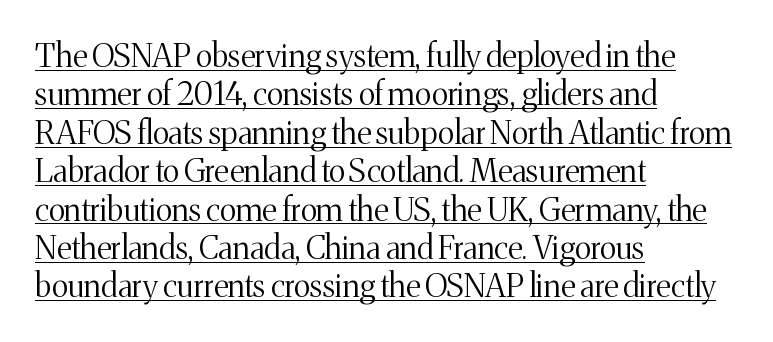
Weight: not bold — regular or lighter. Italic? Not at all — the glyphs are vertical. The passage shown is underscored from start to finish. Line beginnings align vertically; line endings do not.
